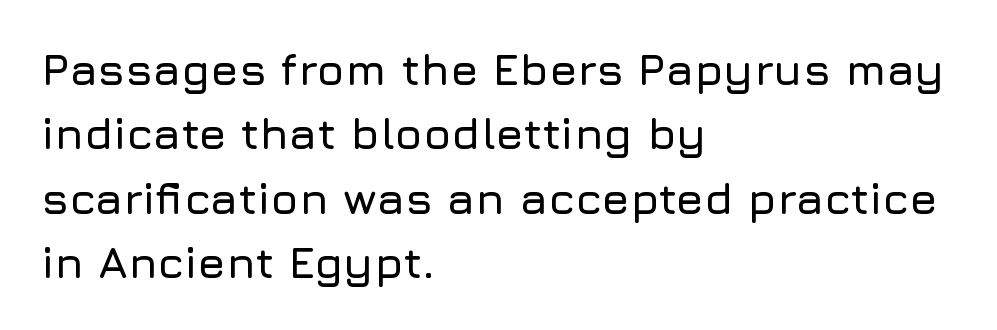
{"serif": "no", "italic": "no", "width": "normal", "stroke_contrast": "low", "x_height": "medium", "monospaced": "no", "underline": "no", "align": "left", "line_spacing": "normal", "line_spacing_ratio": 1.43, "letter_spacing": "normal", "letter_spacing_em": 0.0, "glyph_px": 45}
